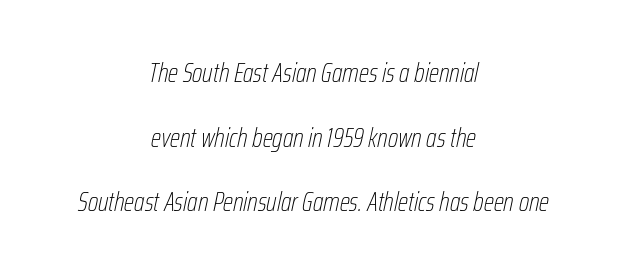
Q: Is the text bold? A: No.
Q: Is the text italic (slanted)? A: Yes, it leans right by about 12 degrees.
Q: Is the text underlined? A: No.
Q: How is the paragraph aligned? A: Centered.
Q: Is the spacing between letters normal or unusually wide? A: Normal.
Q: Is the spacing between lines tight, normal or loose? A: Loose.
